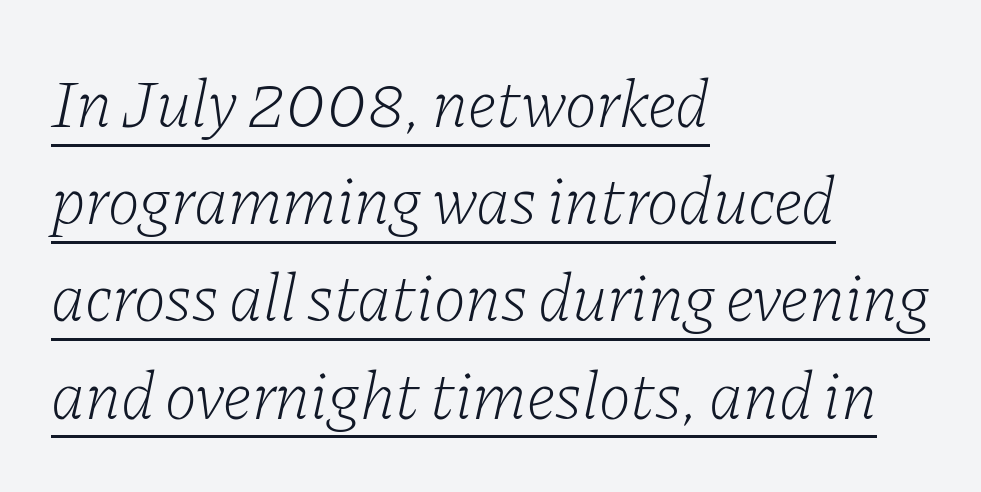
{"serif": "yes", "italic": "yes", "lean": "right", "slant_degrees": 11, "bold": "no", "weight": "light", "width": "normal", "stroke_contrast": "low", "x_height": "medium", "monospaced": "no", "underline": "yes", "align": "left", "line_spacing": "normal", "line_spacing_ratio": 1.43, "letter_spacing": "normal", "letter_spacing_em": 0.0, "glyph_px": 68}
